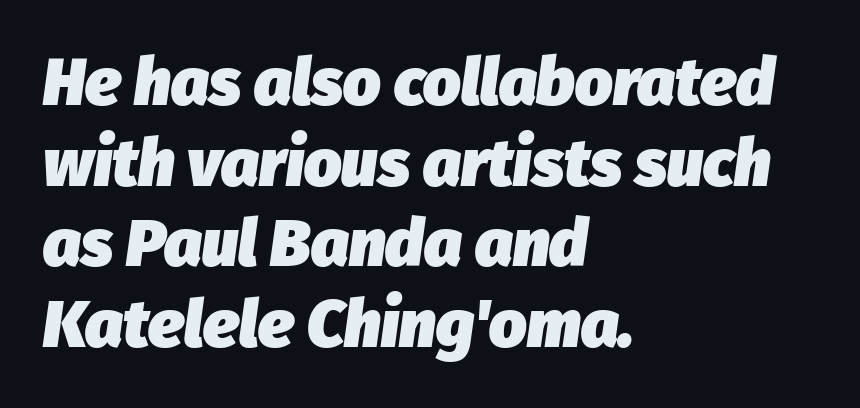
How heavy is the stroke? Heavy — this is a bold. Check the space under the baseline: it is left empty. Honestly, the letter spacing is just normal — you wouldn't notice it. Layout note: lines flush left.
